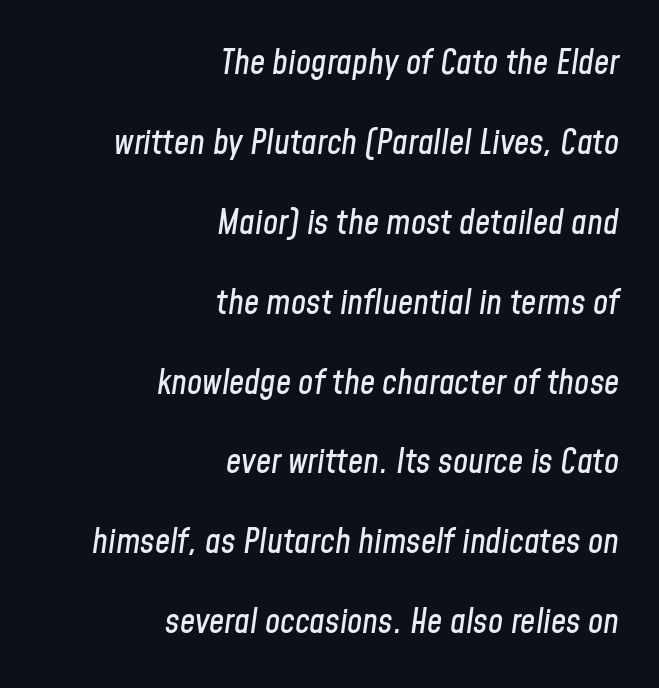
Quick note: italic. The rendering uses a large line-height, opening up the rows. Each row of text sits above clean, open space. Compared with typical body copy, the letter spacing here is the same. These lines stack with their right ends in a neat column. You could not count columns in this text — the font is proportionally spaced.
